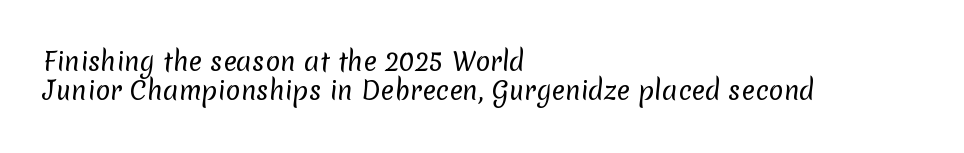
The image shows 25 px text type; set left-aligned, line spacing 1.18x, normal letter spacing, not underlined.
